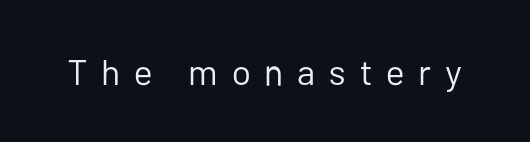
Just letters on the line, the space beneath them empty. Each letter keeps its own natural width here, so spacing adapts to shape. A typesetter would label this face a sans. Each stroke keeps to a modest, everyday thickness or less. The horizontal fit of the characters is loose and conspicuously gappy.
